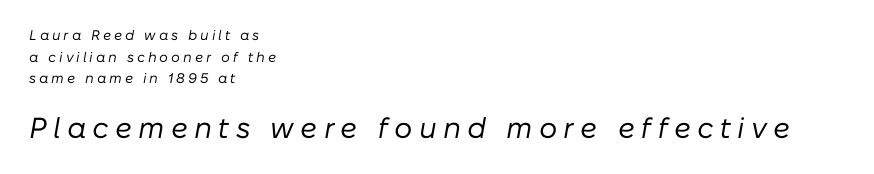
The image shows 29 px regular-weight type, italic (leaning right); set left-aligned, normal line spacing (1.55x), unusually wide letter spacing (+0.21 em), not underlined; the second (bottom) block is 2.07x larger; low stroke contrast and a medium x-height.
